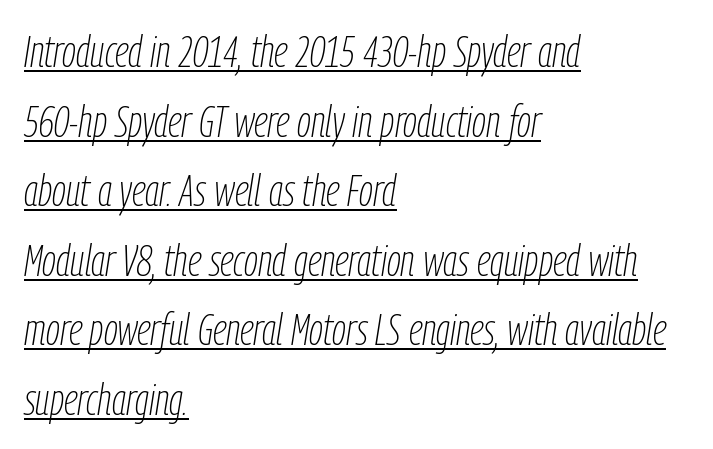
{"italic": "yes", "lean": "right", "slant_degrees": 9, "bold": "no", "weight": "thin", "width": "condensed", "stroke_contrast": "low", "x_height": "medium", "monospaced": "no", "underline": "yes", "align": "left", "line_spacing": "normal", "line_spacing_ratio": 1.58, "letter_spacing": "normal", "letter_spacing_em": 0.0, "glyph_px": 44}
